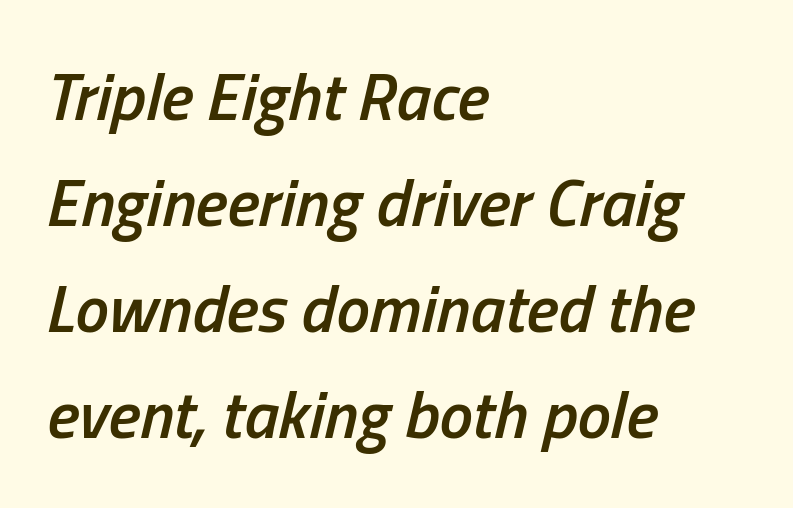
{"italic": "yes", "lean": "right", "slant_degrees": 13, "bold": "semi", "weight": "semibold", "width": "condensed", "stroke_contrast": "low", "x_height": "medium", "monospaced": "no", "underline": "no", "align": "left", "line_spacing": "normal", "line_spacing_ratio": 1.58, "letter_spacing": "normal", "letter_spacing_em": 0.0, "glyph_px": 67}
